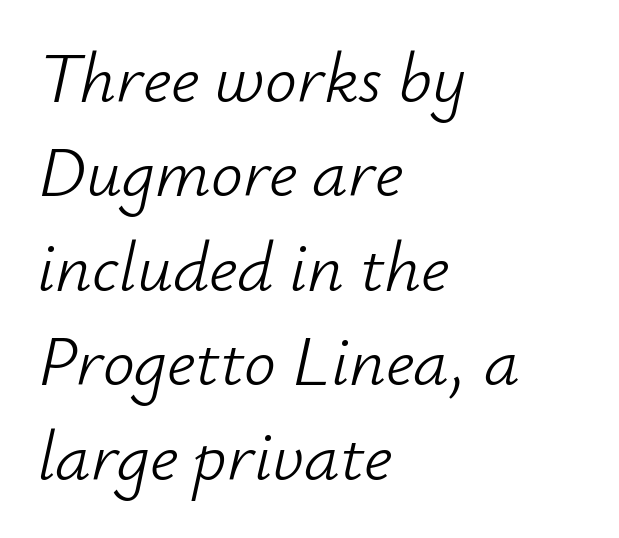
{"italic": "yes", "lean": "right", "slant_degrees": 12, "bold": "no", "weight": "light", "width": "normal", "stroke_contrast": "low", "x_height": "small", "monospaced": "no", "underline": "no", "align": "left", "line_spacing": "normal", "line_spacing_ratio": 1.33, "letter_spacing": "normal", "letter_spacing_em": 0.0, "glyph_px": 71}
